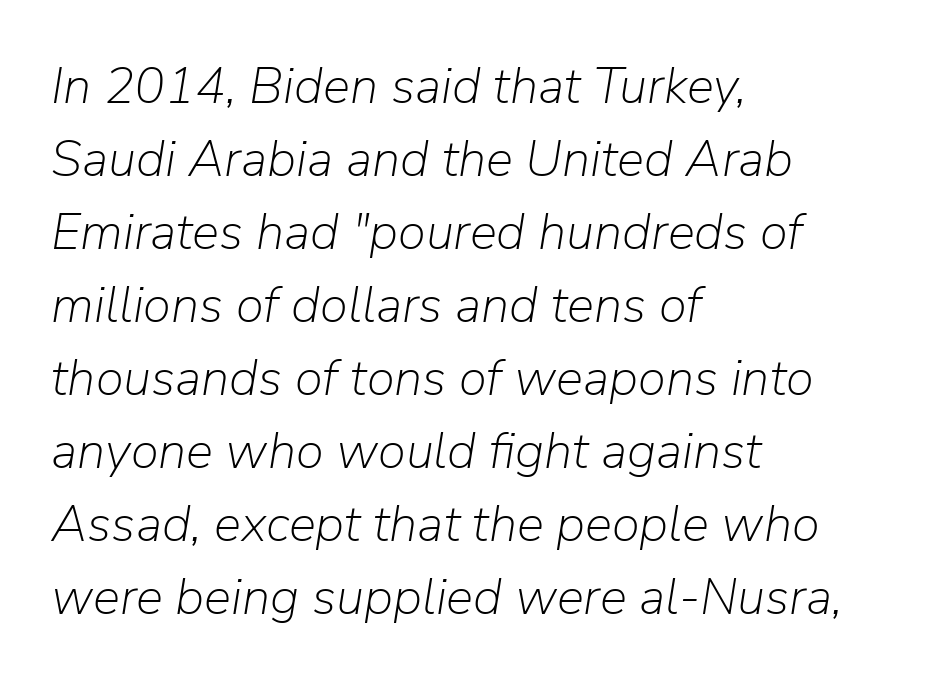
Q: Is the text bold? A: No.
Q: Is the text italic (slanted)? A: Yes, it leans right by about 9 degrees.
Q: Is the text underlined? A: No.
Q: How is the paragraph aligned? A: Left-aligned.
Q: Is the spacing between letters normal or unusually wide? A: Normal.
Q: Is the spacing between lines tight, normal or loose? A: Normal.
Q: Width (condensed, normal, or wide)? A: Normal.
Q: Stroke contrast? A: Low.
Q: x-height? A: Medium.
Q: Monospaced? A: No.
